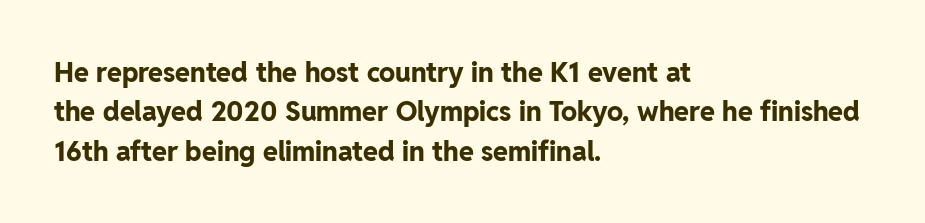
The line texture is even and compact thanks to regular tracking. Notice how the passage keeps a crisp vertical edge on the left only. Rendered with straight, roman letterforms. A bare baseline throughout the passage. One glance says typical: line gaps are just what's usual.
